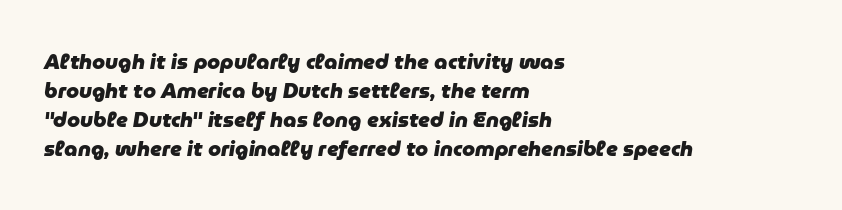
{"italic": "yes", "lean": "right", "slant_degrees": 9, "bold": "yes", "underline": "no", "align": "left", "line_spacing": "normal", "line_spacing_ratio": 1.38, "letter_spacing": "normal", "letter_spacing_em": 0.0, "glyph_px": 21}
